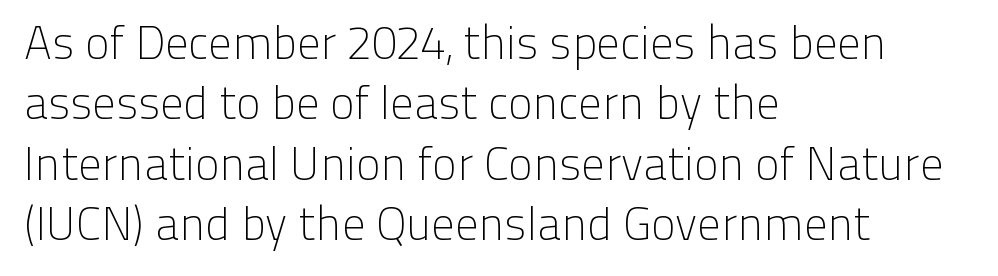
Is this a sans? Yes — the strokes have no serifs. A classic flush-left, rag-right setting is used for this passage. Does the leading feel generous? No, just average. Underline: absent. These lines are rendered in a variable-pitch font.
